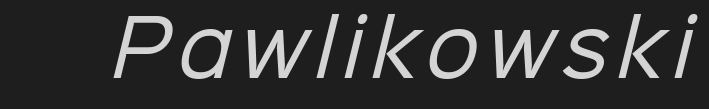
{"serif": "no", "bold": "no", "weight": "regular", "width": "normal", "stroke_contrast": "low", "x_height": "medium", "monospaced": "no", "underline": "no", "glyph_px": 76}
